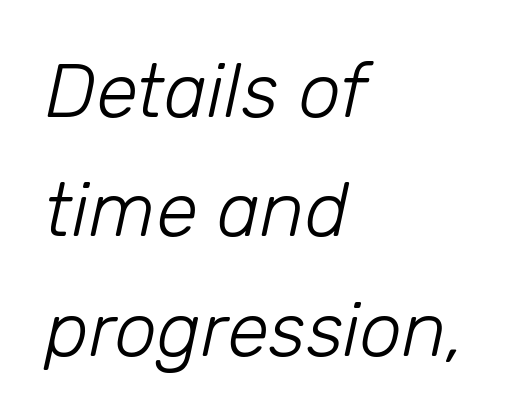
{"italic": "yes", "lean": "right", "slant_degrees": 12, "bold": "no", "weight": "light", "width": "normal", "stroke_contrast": "low", "x_height": "medium", "monospaced": "no", "underline": "no", "align": "left", "line_spacing": "normal", "line_spacing_ratio": 1.57, "letter_spacing": "normal", "letter_spacing_em": 0.0, "glyph_px": 76}
